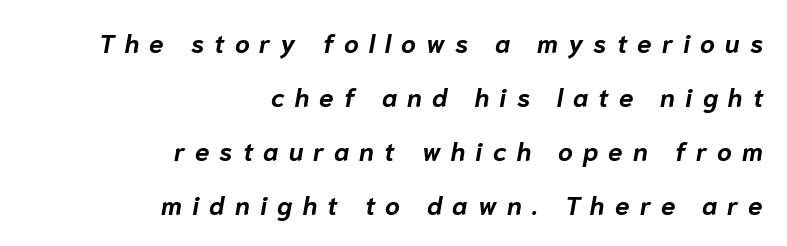
{"italic": "yes", "lean": "right", "slant_degrees": 10, "bold": "yes", "underline": "no", "align": "right", "line_spacing": "loose", "line_spacing_ratio": 2.08, "letter_spacing": "wide", "letter_spacing_em": 0.39, "glyph_px": 26}
